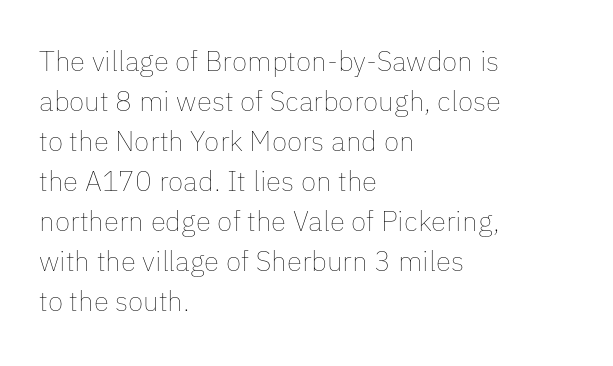
The image shows 28 px thin type, upright; set left-aligned, normal line spacing (1.43x), normal letter spacing, not underlined; low stroke contrast and a medium x-height.
